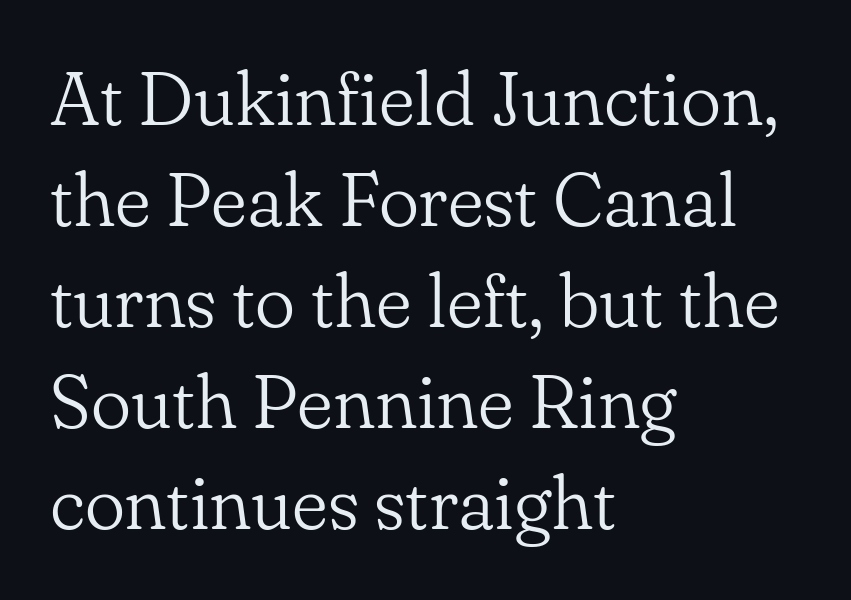
Q: Is the text bold? A: No.
Q: Is the text italic (slanted)? A: No, it is upright.
Q: Is the typeface a serif or a sans-serif typeface? A: Serif.
Q: Is the text underlined? A: No.
Q: How is the paragraph aligned? A: Left-aligned.
Q: Is the spacing between letters normal or unusually wide? A: Normal.
Q: Is the spacing between lines tight, normal or loose? A: Normal.
Q: Width (condensed, normal, or wide)? A: Normal.
Q: Stroke contrast? A: Low.
Q: x-height? A: Small.
Q: Monospaced? A: No.
